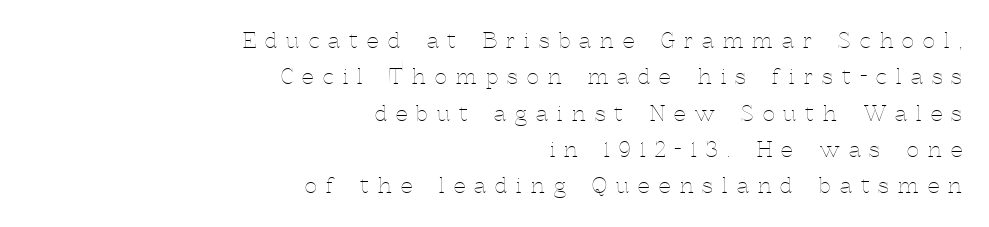
Q: Is the text bold? A: No.
Q: Is the text italic (slanted)? A: No, it is upright.
Q: Is the text underlined? A: No.
Q: How is the paragraph aligned? A: Right-aligned.
Q: Is the spacing between letters normal or unusually wide? A: Unusually wide.
